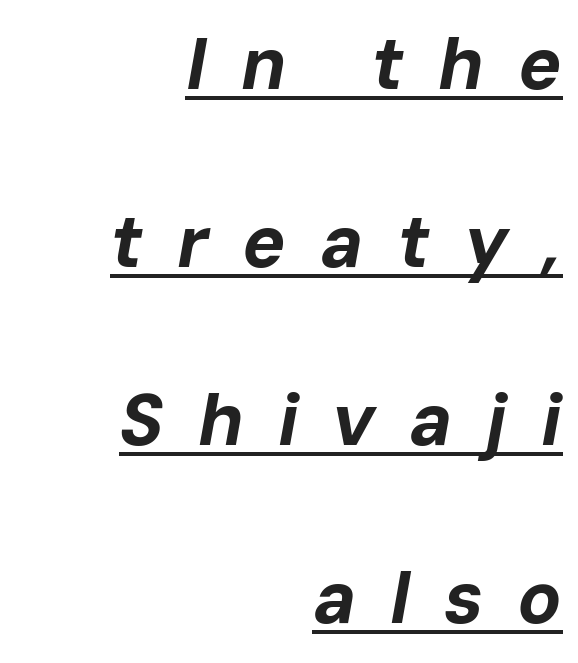
Q: Is the text bold? A: Yes.
Q: Is the text italic (slanted)? A: Yes, it leans right by about 10 degrees.
Q: Is the text underlined? A: Yes.
Q: How is the paragraph aligned? A: Right-aligned.
Q: Is the spacing between letters normal or unusually wide? A: Unusually wide.
Q: Is the spacing between lines tight, normal or loose? A: Loose.
Q: Width (condensed, normal, or wide)? A: Normal.
Q: Stroke contrast? A: Low.
Q: x-height? A: Medium.
Q: Monospaced? A: No.
